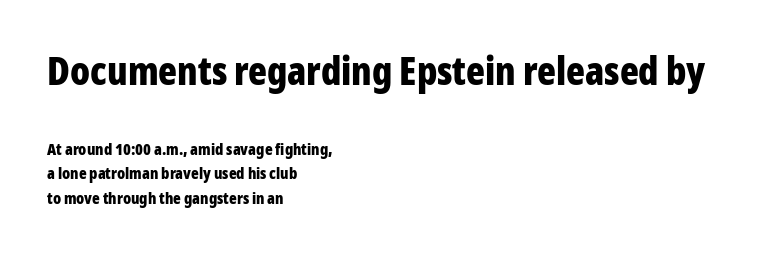
{"serif": "no", "italic": "no", "bold": "yes", "weight": "bold", "width": "condensed", "stroke_contrast": "low", "x_height": "medium", "monospaced": "no", "underline": "no", "align": "left", "line_spacing": "normal", "line_spacing_ratio": 1.55, "letter_spacing": "normal", "letter_spacing_em": 0.0, "larger_block": "first", "size_ratio": 2.44, "glyph_px": 39}
